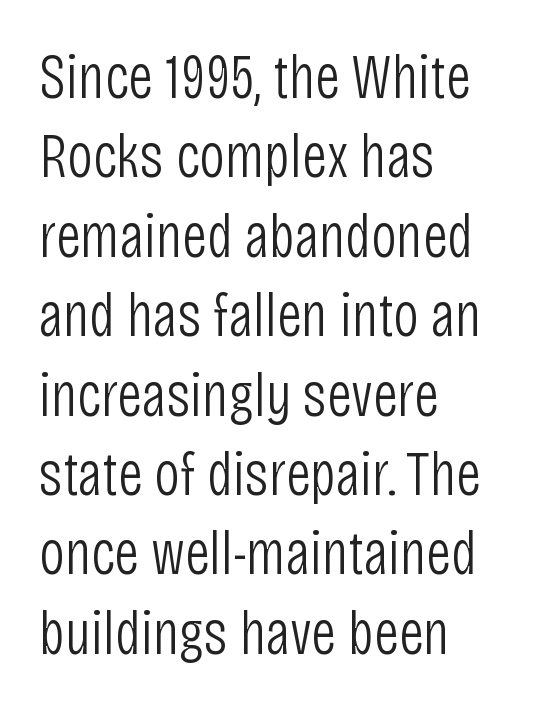
The passage is arranged the way most books set body copy — flush left. Underlining? Definitely not there. No chunkiness to these letters — they're not bold. Every stem runs plumb, perpendicular to the baseline.
